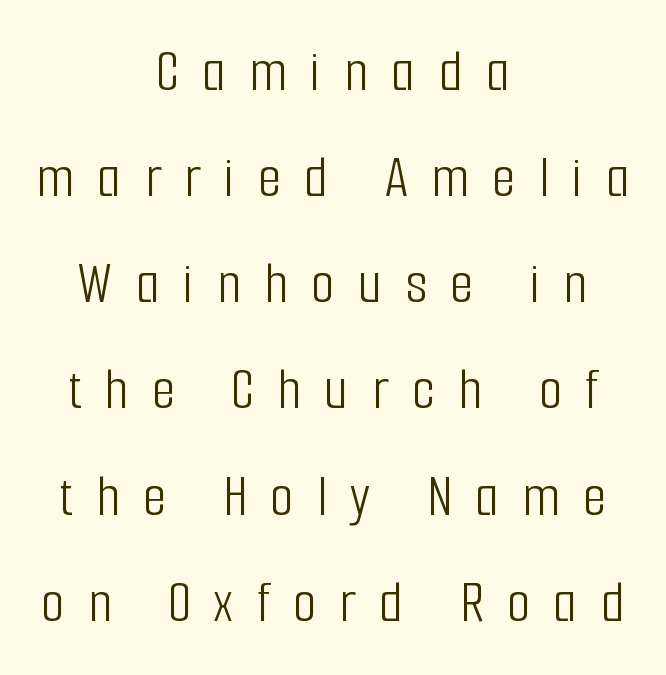
The image shows 61 px light, condensed sans-serif type, upright; set centered, line spacing 1.74x, unusually wide letter spacing (+0.38 em), not underlined; low stroke contrast and a medium x-height.
